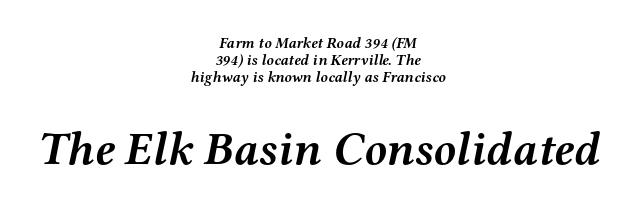
The image shows 46 px semibold, wide serif type, italic (leaning right); set centered, tight line spacing (1.13x), normal letter spacing, not underlined; the second (bottom) block is 3.07x larger; medium stroke contrast and a medium x-height.
